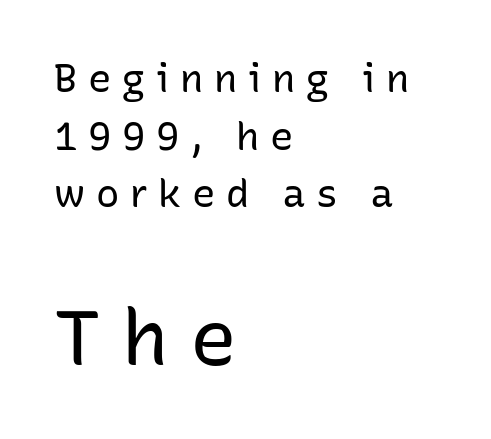
Character size in the trailing block exceeds that of the leading block. One-word summary of the alignment: left. The passage shown stacks its lines at a standard gap. Is this a heavy cut? Hardly; it is regular or lighter. The glyphs in this specimen are sans serif. The letters stand straight up with perfectly vertical stems.
